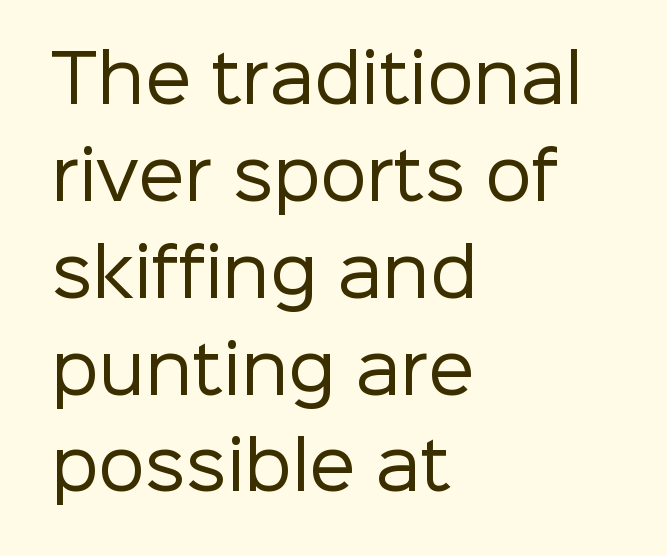
{"serif": "no", "italic": "no", "bold": "no", "weight": "regular", "width": "normal", "stroke_contrast": "low", "x_height": "medium", "monospaced": "no", "underline": "no", "align": "left", "line_spacing": "normal", "line_spacing_ratio": 1.49, "letter_spacing": "normal", "letter_spacing_em": 0.0, "glyph_px": 65}
